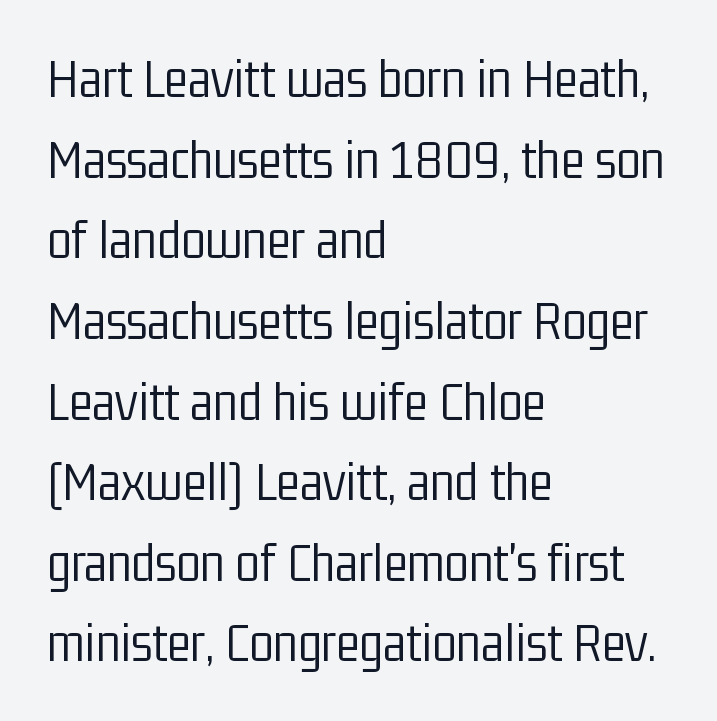
{"serif": "no", "italic": "no", "bold": "no", "weight": "light", "width": "condensed", "stroke_contrast": "low", "x_height": "medium", "monospaced": "no", "underline": "no", "align": "left", "line_spacing": "normal", "line_spacing_ratio": 1.44, "letter_spacing": "normal", "letter_spacing_em": 0.0, "glyph_px": 56}
